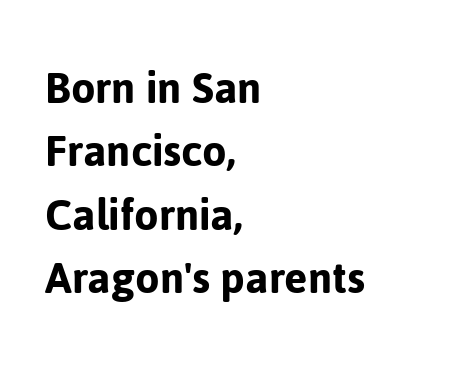
Q: Is the text italic (slanted)? A: No, it is upright.
Q: Is the typeface a serif or a sans-serif typeface? A: Sans-serif.
Q: Is the text underlined? A: No.
Q: How is the paragraph aligned? A: Left-aligned.
Q: Is the spacing between letters normal or unusually wide? A: Normal.
Q: Is the spacing between lines tight, normal or loose? A: Normal.
Q: Width (condensed, normal, or wide)? A: Normal.
Q: Stroke contrast? A: Low.
Q: x-height? A: Medium.
Q: Monospaced? A: No.
